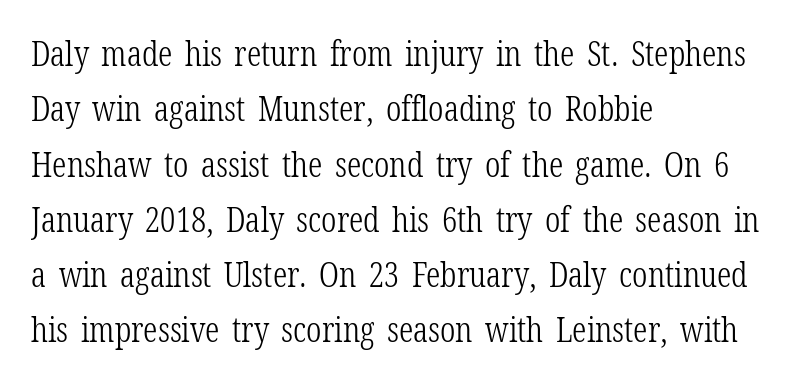
Q: Is the text bold? A: No.
Q: Is the text italic (slanted)? A: No, it is upright.
Q: Is the typeface a serif or a sans-serif typeface? A: Serif.
Q: Is the text underlined? A: No.
Q: How is the paragraph aligned? A: Left-aligned.
Q: Is the spacing between letters normal or unusually wide? A: Normal.
Q: Is the spacing between lines tight, normal or loose? A: Normal.
Q: Width (condensed, normal, or wide)? A: Condensed.
Q: Stroke contrast? A: Low.
Q: x-height? A: Medium.
Q: Monospaced? A: No.
